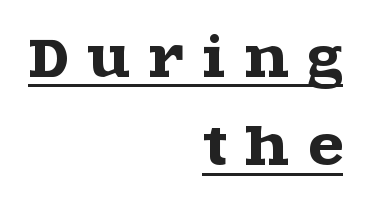
Right-aligned paragraph, ragged on the left. Quick note: not italic, upright. Spacing verdict: proportional, widths tailored to each character. What kind of face is this? One with serifs.
